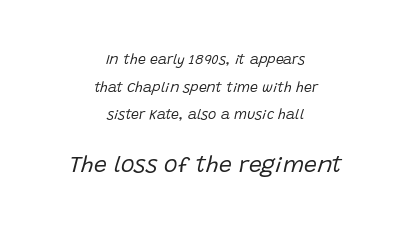
{"italic": "yes", "lean": "right", "slant_degrees": 15, "bold": "no", "underline": "no", "align": "center", "line_spacing": "loose", "line_spacing_ratio": 1.98, "letter_spacing": "normal", "letter_spacing_em": 0.0, "larger_block": "second", "size_ratio": 1.64, "glyph_px": 23}
